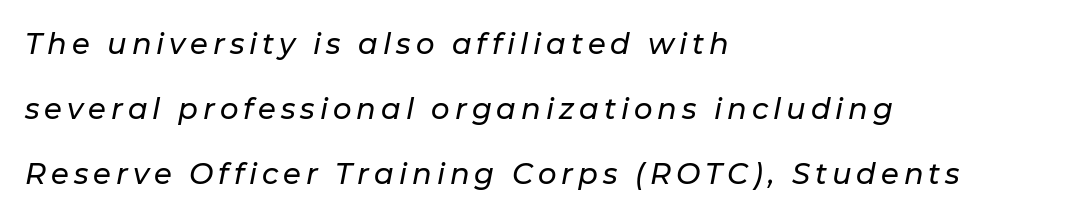
The image shows 29 px text type, italic (leaning right); set left-aligned, loose line spacing (2.24x), not underlined; low stroke contrast and a medium x-height.
